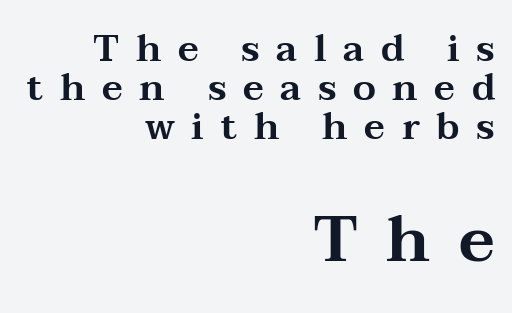
Q: Is the text italic (slanted)? A: No, it is upright.
Q: Is the typeface a serif or a sans-serif typeface? A: Serif.
Q: Is the text underlined? A: No.
Q: How is the paragraph aligned? A: Right-aligned.
Q: Is the spacing between letters normal or unusually wide? A: Unusually wide.
Q: Is the spacing between lines tight, normal or loose? A: Tight.
Q: Which block of text is set in a larger size, the first (top) or the second (bottom)? A: The second (bottom) one.
Q: Width (condensed, normal, or wide)? A: Wide.
Q: Stroke contrast? A: Medium.
Q: x-height? A: Medium.
Q: Monospaced? A: No.
